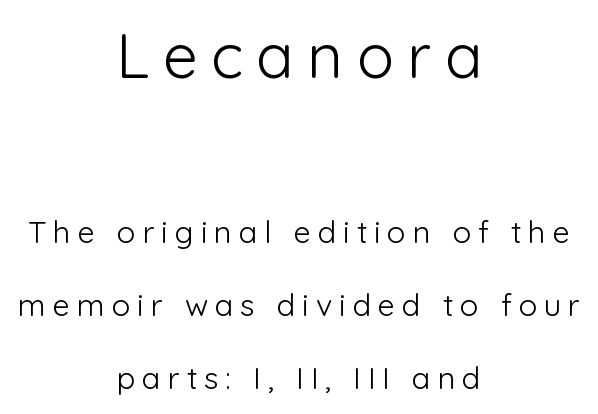
{"serif": "no", "italic": "no", "bold": "no", "weight": "light", "width": "normal", "stroke_contrast": "low", "x_height": "medium", "monospaced": "no", "underline": "no", "align": "center", "line_spacing": "loose", "line_spacing_ratio": 2.36, "letter_spacing": "wide", "letter_spacing_em": 0.22, "larger_block": "first", "size_ratio": 2.0, "glyph_px": 62}
